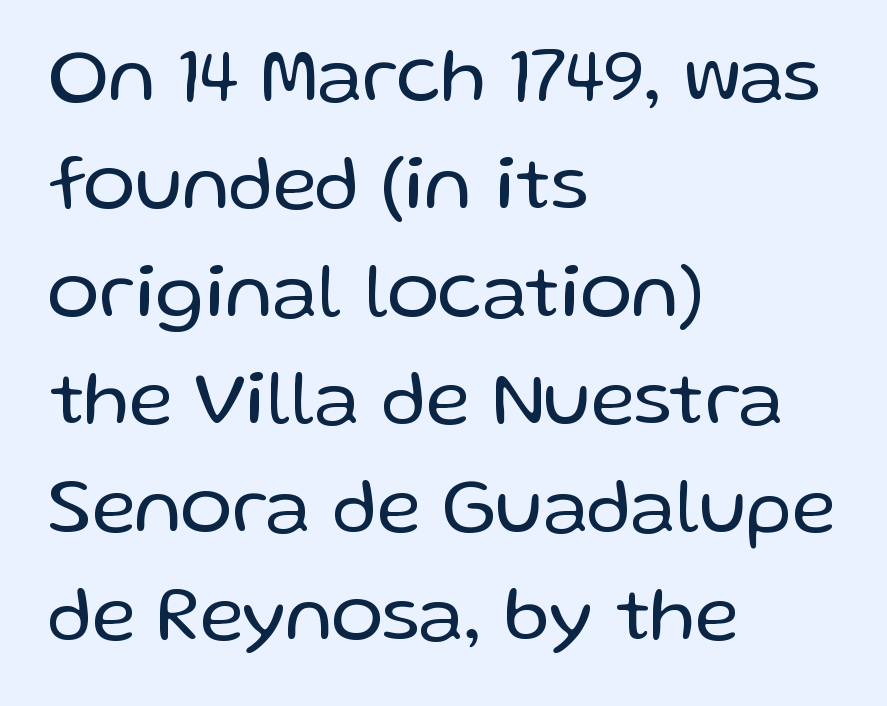
Q: Is the text bold? A: No.
Q: Is the text italic (slanted)? A: No, it is upright.
Q: Is the typeface a serif or a sans-serif typeface? A: Sans-serif.
Q: Is the text underlined? A: No.
Q: How is the paragraph aligned? A: Left-aligned.
Q: Is the spacing between letters normal or unusually wide? A: Normal.
Q: Is the spacing between lines tight, normal or loose? A: Normal.
Q: Width (condensed, normal, or wide)? A: Normal.
Q: Stroke contrast? A: Low.
Q: x-height? A: Medium.
Q: Monospaced? A: No.
